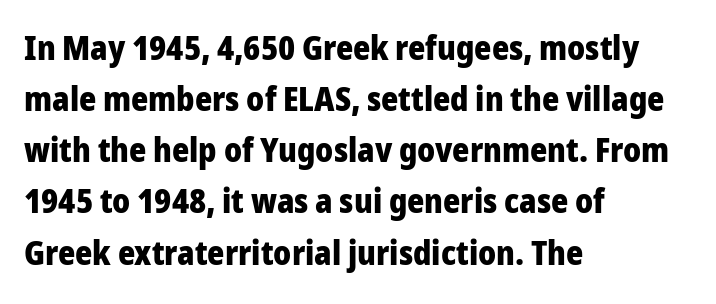
Is this a sans? Yes — the strokes have no serifs. Leftover space on each line is placed entirely after the last word. This rendering leaves character spacing at its baseline value. Baseline-to-baseline distance is the conventional proportion of letter height.
